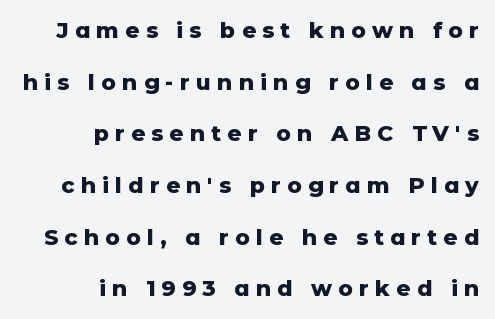
The paragraph shown leans on its right margin. Students, note that the glyphs here are deliberately spaced far apart. The letters stand straight up with perfectly vertical stems. Strong, thick strokes mark this as bold type. Notice the wide empty band between every row — that's loose leading. Each row of text sits above clean, open space.
